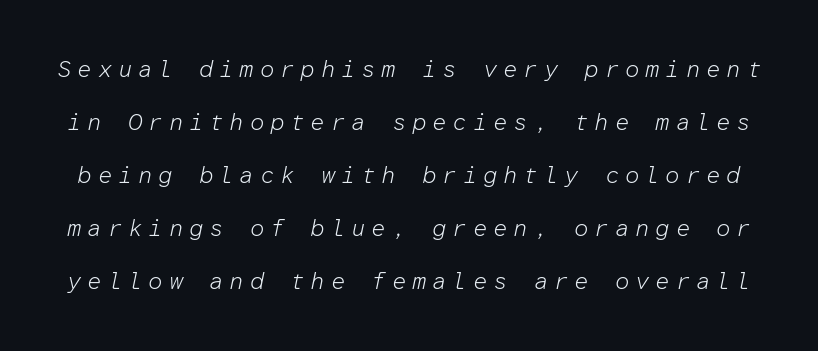
Q: Is the text bold? A: No.
Q: Is the text italic (slanted)? A: Yes, it leans right by about 12 degrees.
Q: Is the text underlined? A: No.
Q: Is the spacing between letters normal or unusually wide? A: Unusually wide.
Q: Is the spacing between lines tight, normal or loose? A: Loose.
